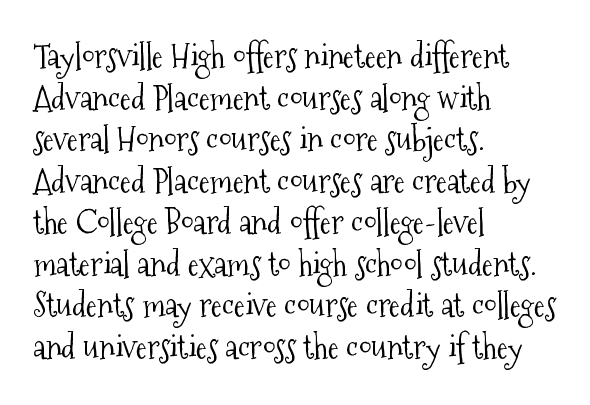
Rows of type keep a routine distance in the vertical direction. Each letter keeps its own natural width here, so spacing adapts to shape. Short and long lines alike share a common starting point at left. To sum up the face: it has serifs.
